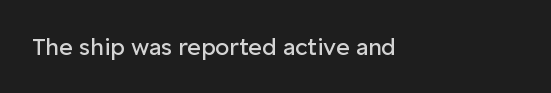
{"italic": "no", "bold": "no", "underline": "no", "align": "left", "letter_spacing": "normal", "letter_spacing_em": 0.0, "glyph_px": 23}
